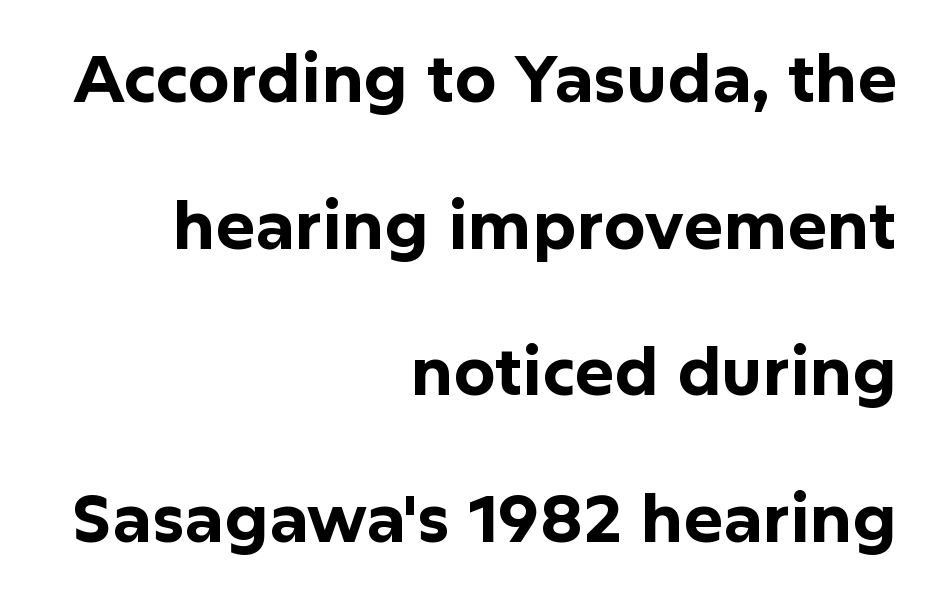
Has an underline been added? It has not. What's the leading like? Stretched, with rows far apart. Upright lettering throughout. The text was rendered using a sans face with plain stroke endings. Notice how the passage keeps a crisp vertical edge on the right only. What weight is shown? A full bold with thick strokes.
